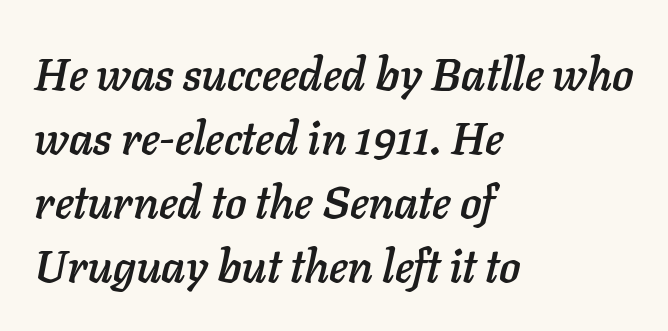
{"italic": "yes", "lean": "right", "slant_degrees": 11, "width": "normal", "stroke_contrast": "low", "x_height": "medium", "monospaced": "no", "underline": "no", "align": "left", "line_spacing": "normal", "line_spacing_ratio": 1.42, "letter_spacing": "normal", "letter_spacing_em": 0.0, "glyph_px": 45}
